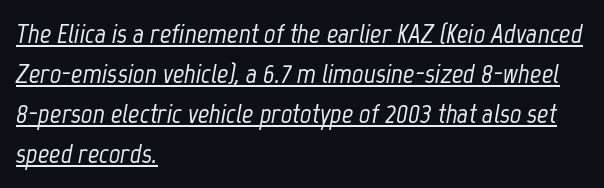
Alignment: flush left. Does the leading feel generous? No, just average. Letter spacing: default. The rendering uses natural spacing where letterforms have individual widths. The typesetter has applied underlining to the passage shown.
